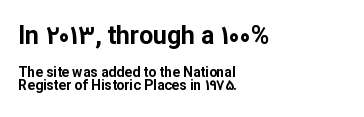
Block one is the big one; block two sits smaller underneath. Regarding leading, the lines here are crowded together. Quick note: underline off. You could call the tracking neutral — neither tight nor loose. As a designer I'd log this as weight 700, bold.
